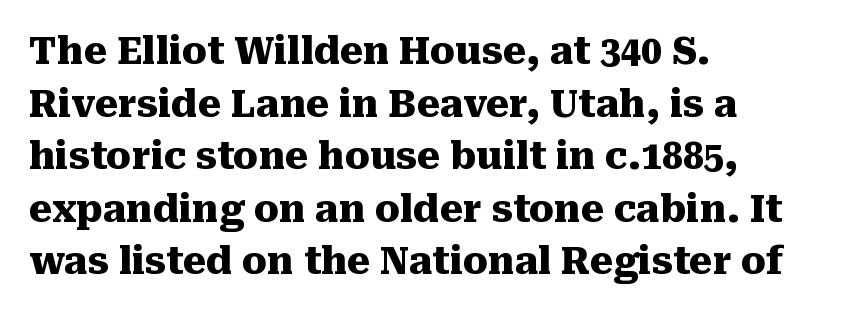
Q: Is the text bold? A: Yes.
Q: Is the text italic (slanted)? A: No, it is upright.
Q: Is the typeface a serif or a sans-serif typeface? A: Serif.
Q: Is the text underlined? A: No.
Q: How is the paragraph aligned? A: Left-aligned.
Q: Is the spacing between letters normal or unusually wide? A: Normal.
Q: Is the spacing between lines tight, normal or loose? A: Normal.
Q: Width (condensed, normal, or wide)? A: Normal.
Q: Stroke contrast? A: Medium.
Q: x-height? A: Medium.
Q: Monospaced? A: No.
